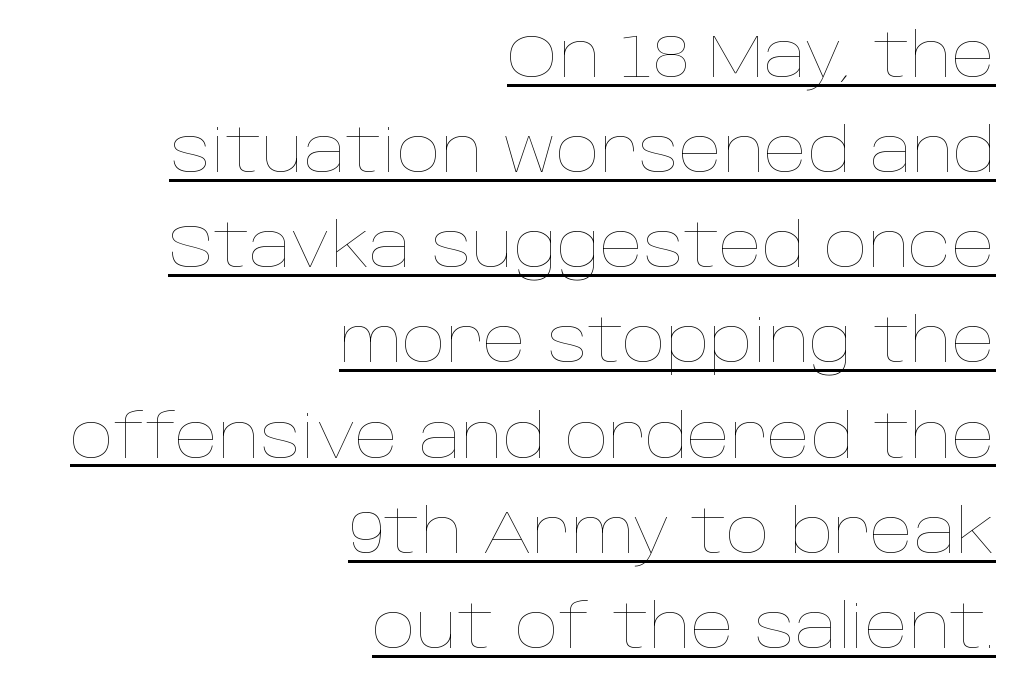
Every word sits above its own underline. Ink coverage per letter is moderate at most. Vertically, the passage feels balanced, rows spaced as you'd expect. Note the varied advance widths — an 'i' is clearly narrower than an 'm'. No italicization has been applied; the sample stays upright. Look at the tracking — it's just the regular setting, nothing added.
